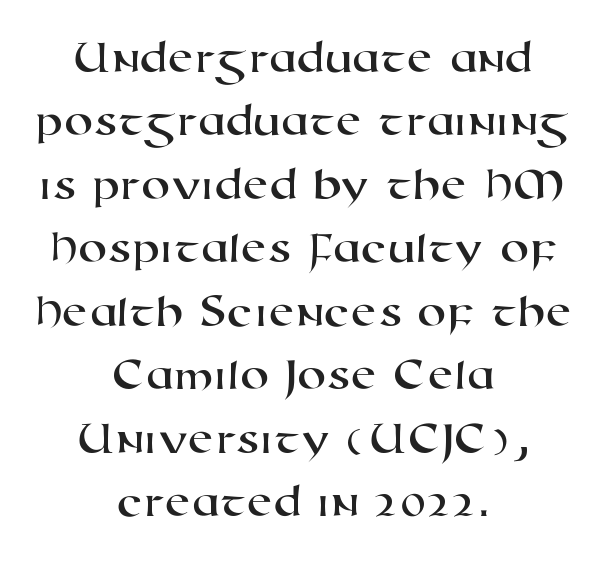
A student would call this center alignment; a typographer would say set centered. Honestly, the letter spacing is just normal — you wouldn't notice it. Summary of vertical rhythm: regular, with standard interline spacing. You could not count columns in this text — the font is proportionally spaced.
